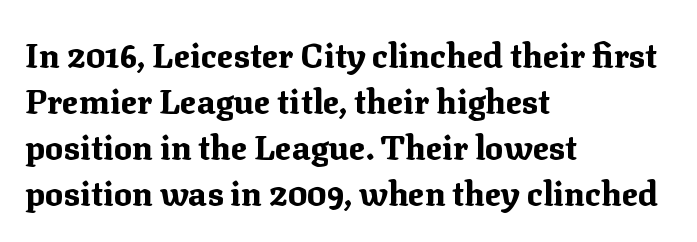
The vertical gap from one line to the next is medium. The lettering stays uniformly vertical, giving the passage a roman look. Compared with typical body copy, the letter spacing here is the same. Does the weight exceed regular? Yes, all the way to bold. Each letter keeps its own natural width here, so spacing adapts to shape.
